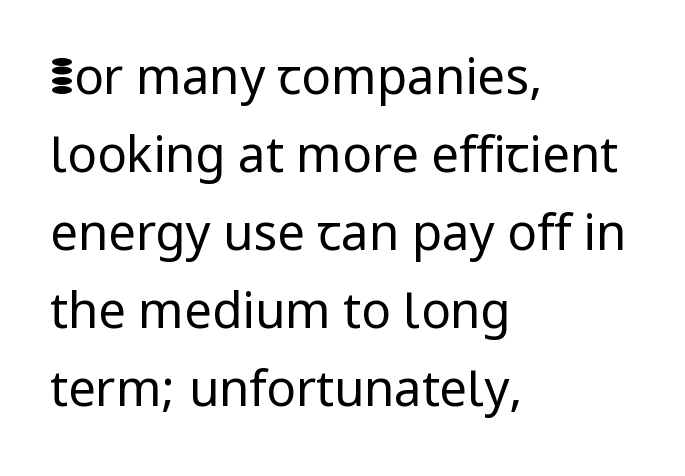
{"serif": "no", "italic": "no", "bold": "no", "weight": "regular", "width": "normal", "stroke_contrast": "low", "x_height": "medium", "monospaced": "no", "underline": "no", "align": "left", "line_spacing": "normal", "line_spacing_ratio": 1.59, "letter_spacing": "normal", "letter_spacing_em": 0.0, "glyph_px": 49}
